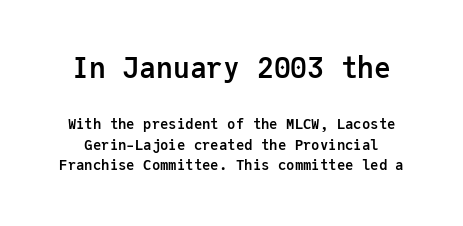
The image shows 28 px semibold sans-serif type, upright, monospaced; set normal line spacing (1.48x), normal letter spacing, not underlined; the first (top) block is 2.0x larger; low stroke contrast and a medium x-height.
